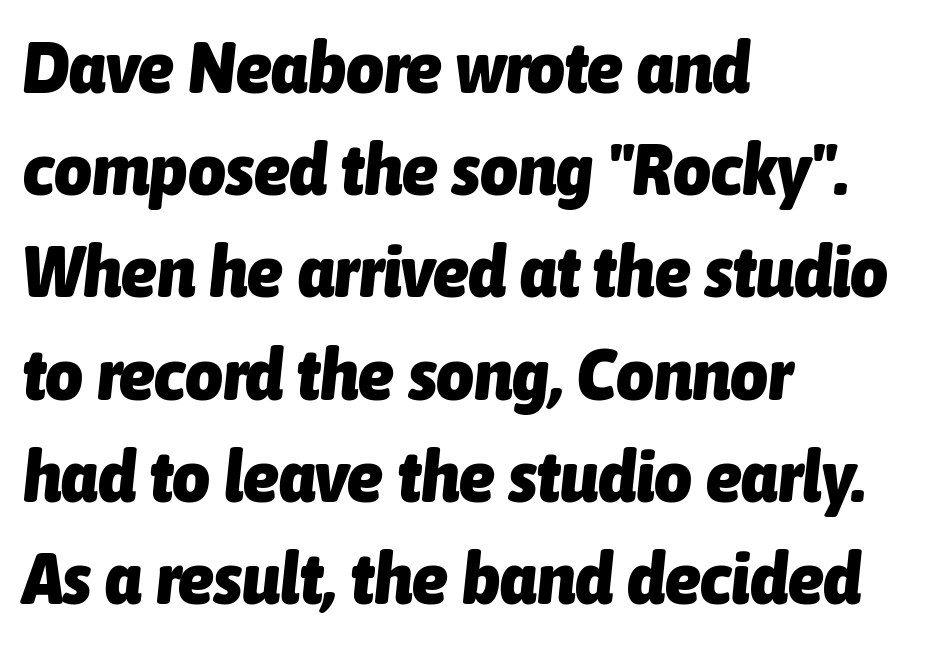
The image shows 73 px heavy, condensed type, italic (leaning right); set left-aligned, normal line spacing (1.4x), normal letter spacing, not underlined; low stroke contrast and a medium x-height.
